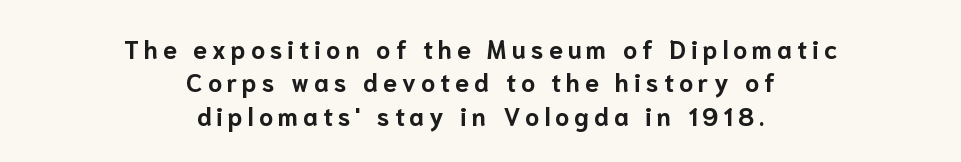
The line-height multiplier appears to be the usual default. Descender tails drop into unmarked territory. How are the letters spaced? Widely, with obvious added tracking. Upright lettering throughout. Centered paragraph, ragged on both sides.
